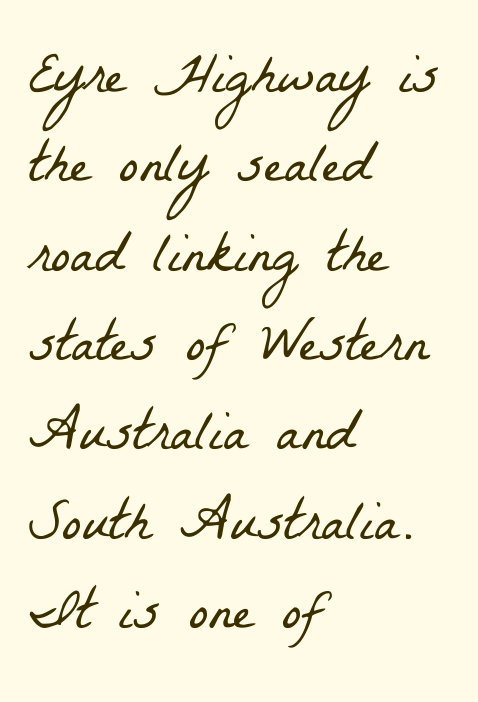
The image shows 58 px light, condensed serif type; set left-aligned, normal line spacing (1.54x), normal letter spacing, not underlined; low stroke contrast and a medium x-height.
